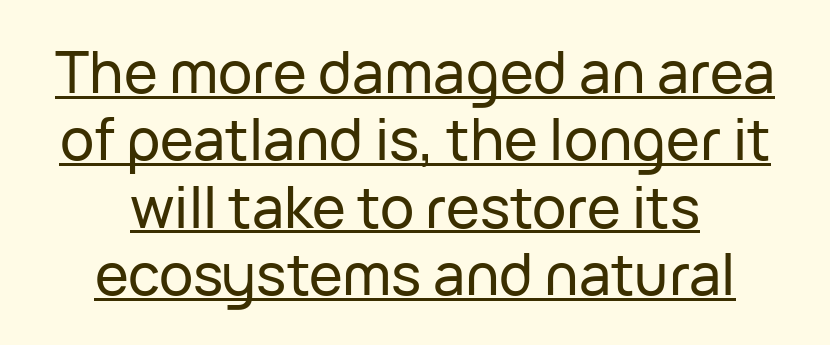
{"serif": "no", "italic": "no", "width": "normal", "stroke_contrast": "low", "x_height": "medium", "monospaced": "no", "underline": "yes", "align": "center", "line_spacing_ratio": 1.18, "letter_spacing": "normal", "letter_spacing_em": 0.0, "glyph_px": 57}
